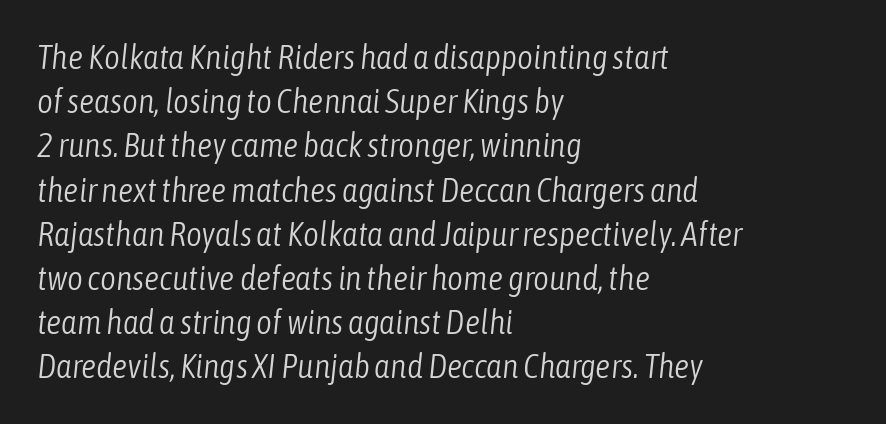
{"italic": "yes", "lean": "right", "slant_degrees": 6, "bold": "no", "weight": "light", "width": "condensed", "stroke_contrast": "low", "x_height": "medium", "monospaced": "no", "underline": "no", "align": "left", "line_spacing": "normal", "line_spacing_ratio": 1.3, "letter_spacing": "normal", "letter_spacing_em": 0.0, "glyph_px": 34}
